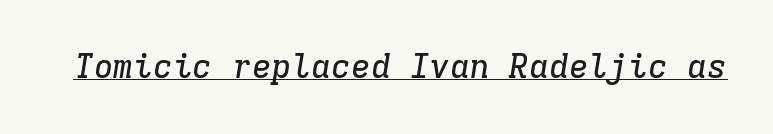
{"serif": "yes", "italic": "yes", "lean": "right", "slant_degrees": 9, "width": "normal", "stroke_contrast": "low", "x_height": "medium", "monospaced": "yes", "underline": "yes", "letter_spacing": "normal", "letter_spacing_em": 0.0, "glyph_px": 33}
